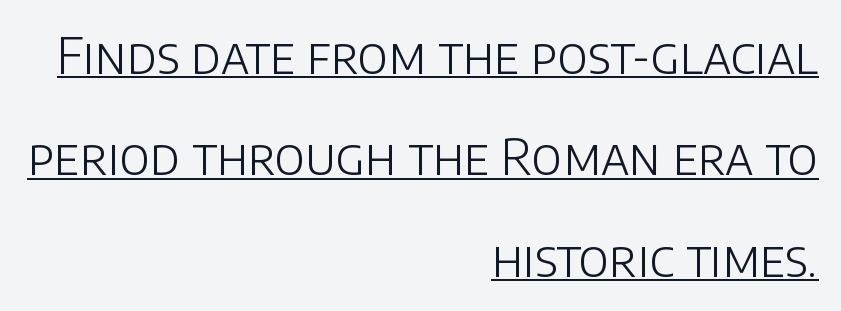
The image shows 49 px light sans-serif type, upright; set right-aligned, loose line spacing (2.07x), normal letter spacing, underlined; low stroke contrast and a large x-height.
